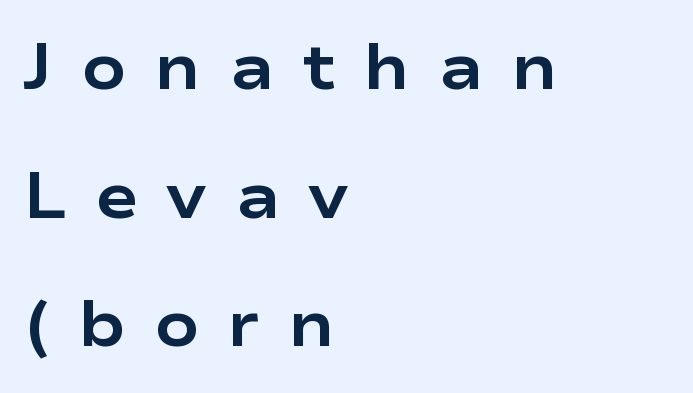
{"serif": "no", "italic": "no", "bold": "yes", "weight": "bold", "width": "wide", "stroke_contrast": "low", "x_height": "medium", "monospaced": "no", "underline": "no", "align": "left", "line_spacing": "loose", "line_spacing_ratio": 1.98, "letter_spacing": "wide", "letter_spacing_em": 0.43, "glyph_px": 65}
